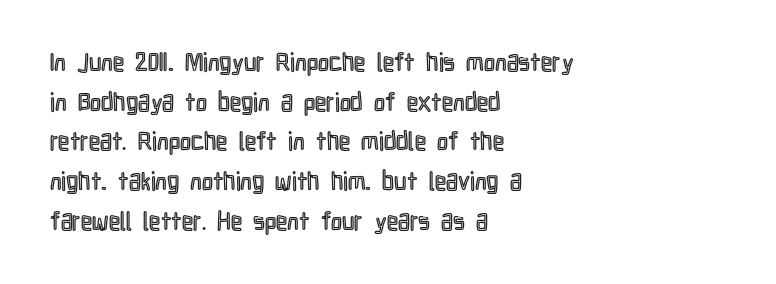
Words appear dense and cohesive because spacing is normal. Italic? Not at all — the glyphs are vertical. Horizontally, the lines are justified to the leading edge only. Leading matches the norm, producing a regular column. Each row of text sits above clean, open space.
